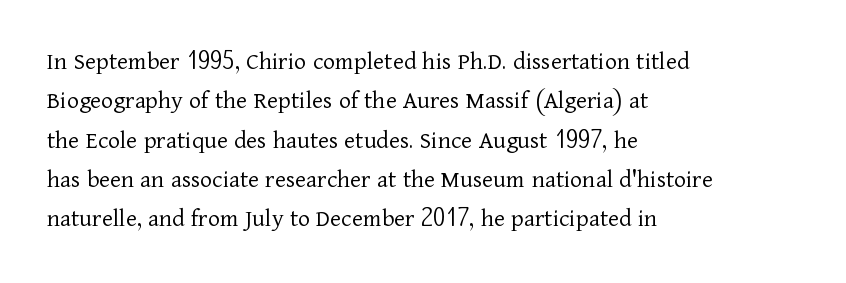
A typesetter would mark this as roman, not italic. Does the leading feel generous? No, just average. The typesetter chose a ragged-right arrangement here. The gaps between neighbouring characters are ordinary and unremarkable. Is this a heavy cut? Hardly; it is regular or lighter. The space directly below the letters is spotless.
